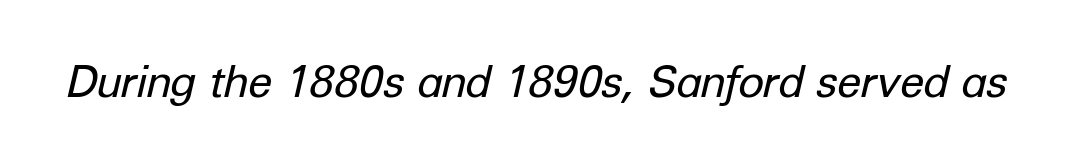
{"italic": "yes", "lean": "right", "slant_degrees": 12, "bold": "no", "weight": "regular", "width": "normal", "stroke_contrast": "low", "x_height": "medium", "monospaced": "no", "underline": "no", "letter_spacing": "normal", "letter_spacing_em": 0.0, "glyph_px": 44}
